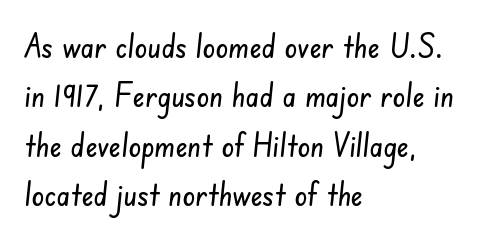
The image shows 32 px condensed sans-serif type; set left-aligned, normal line spacing (1.54x), normal letter spacing, not underlined; low stroke contrast and a small x-height.
